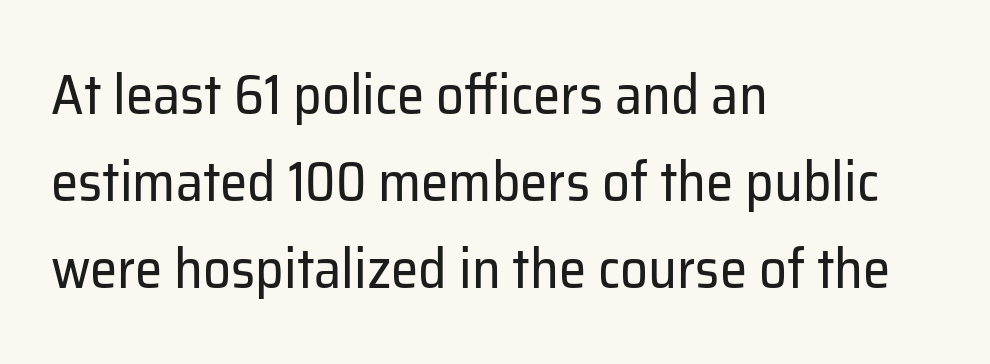
Q: Is the text bold? A: No.
Q: Is the text italic (slanted)? A: No, it is upright.
Q: Is the typeface a serif or a sans-serif typeface? A: Sans-serif.
Q: Is the text underlined? A: No.
Q: How is the paragraph aligned? A: Left-aligned.
Q: Is the spacing between letters normal or unusually wide? A: Normal.
Q: Is the spacing between lines tight, normal or loose? A: Normal.
Q: Width (condensed, normal, or wide)? A: Normal.
Q: Stroke contrast? A: Low.
Q: x-height? A: Medium.
Q: Monospaced? A: No.
